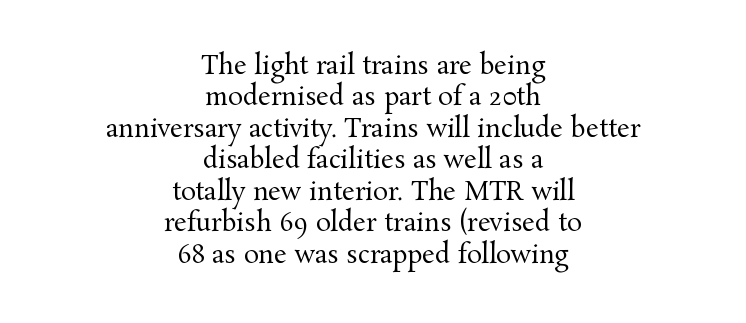
A roman cut, with each character standing at attention. Horizontal bands of white between lines are of average thickness. Underline: absent. The letterforms sit at book weight or below.
